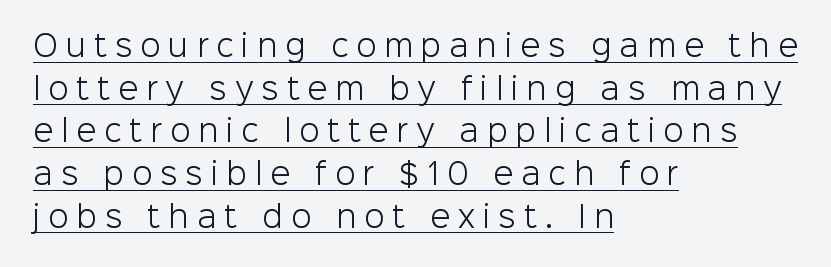
The image shows 29 px light sans-serif type, upright; set left-aligned, normal line spacing (1.47x), unusually wide letter spacing (+0.28 em), underlined; low stroke contrast and a medium x-height.
